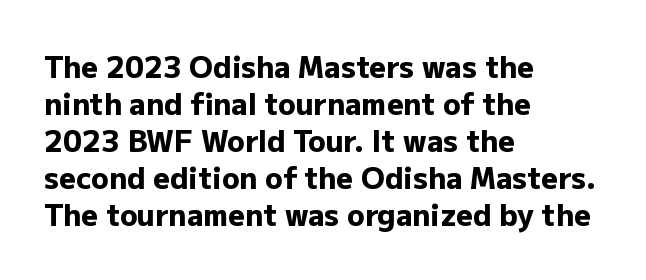
Q: Is the text bold? A: Yes.
Q: Is the text italic (slanted)? A: No, it is upright.
Q: Is the typeface a serif or a sans-serif typeface? A: Sans-serif.
Q: Is the text underlined? A: No.
Q: How is the paragraph aligned? A: Left-aligned.
Q: Is the spacing between letters normal or unusually wide? A: Normal.
Q: Is the spacing between lines tight, normal or loose? A: Normal.
Q: Width (condensed, normal, or wide)? A: Normal.
Q: Stroke contrast? A: Low.
Q: x-height? A: Medium.
Q: Monospaced? A: No.
